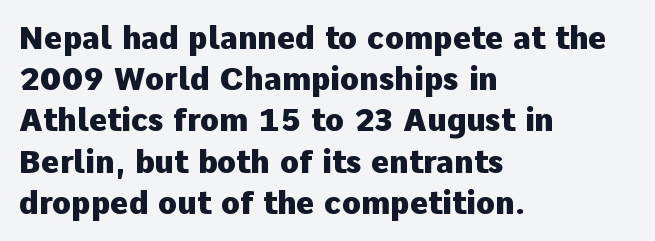
{"serif": "no", "italic": "no", "bold": "yes", "weight": "heavy", "width": "normal", "stroke_contrast": "low", "x_height": "medium", "monospaced": "no", "underline": "no", "align": "left", "line_spacing": "normal", "line_spacing_ratio": 1.33, "letter_spacing": "normal", "letter_spacing_em": 0.0, "glyph_px": 31}
